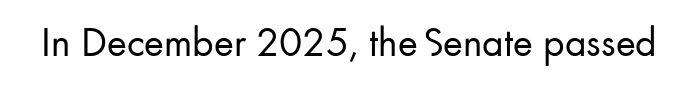
The image shows 42 px regular-weight sans-serif type, upright; set normal letter spacing, not underlined; low stroke contrast and a small x-height.
